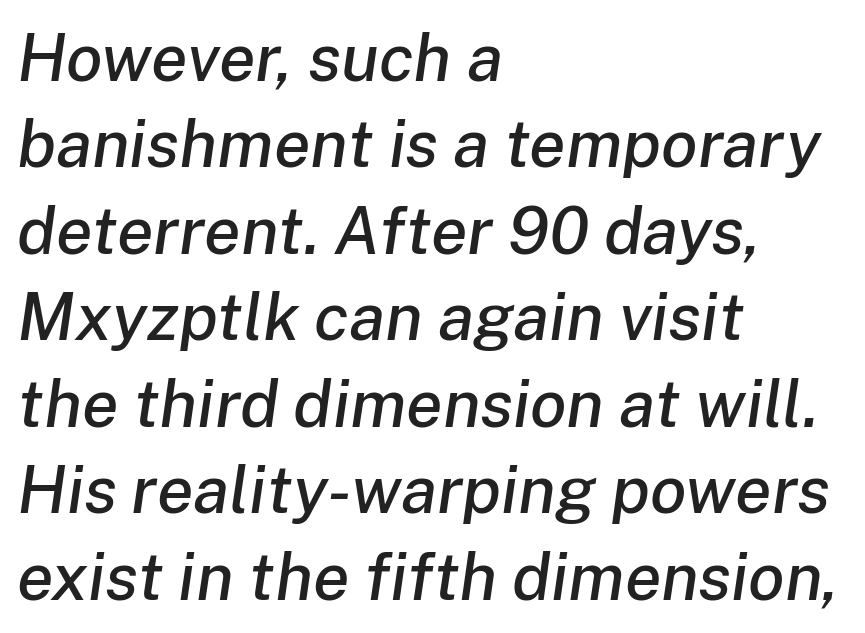
Each line starts at the same left margin while the right side varies. No word sits above an underline. Every character sits at an angle, as italics do. Nothing unusual about the tracking: characters are spaced as the font intends. These lines are rendered in a variable-pitch font.
